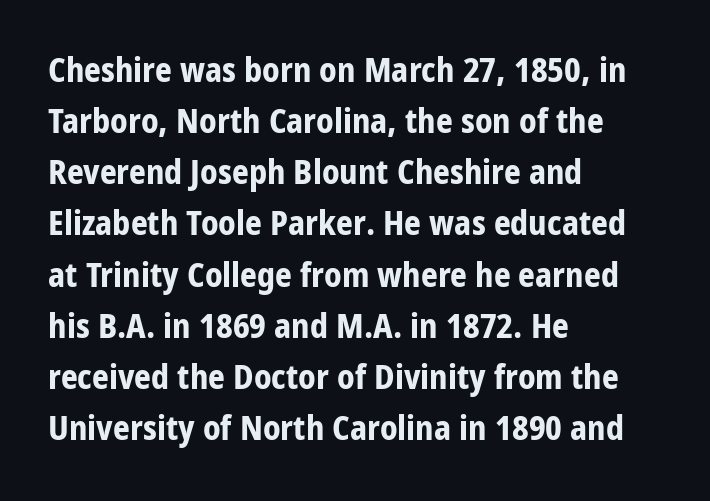
The image shows 33 px bold, condensed sans-serif type, upright; set left-aligned, normal line spacing (1.55x), normal letter spacing, not underlined; low stroke contrast and a large x-height.
